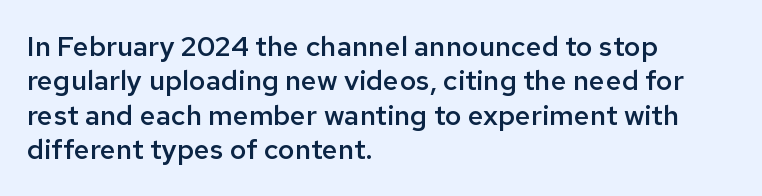
The image shows 28 px semibold sans-serif type, upright; set left-aligned, line spacing 1.23x, normal letter spacing, not underlined; low stroke contrast and a medium x-height.
